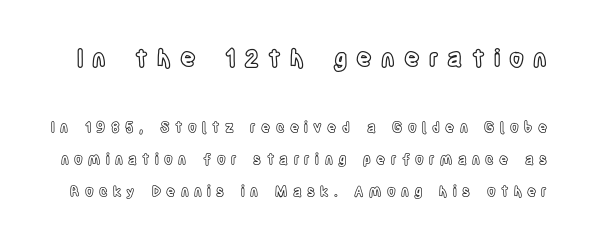
The image shows 24 px text type, upright; set loose line spacing (2.29x), unusually wide letter spacing (+0.38 em), not underlined; the first (top) block is 1.71x larger.
